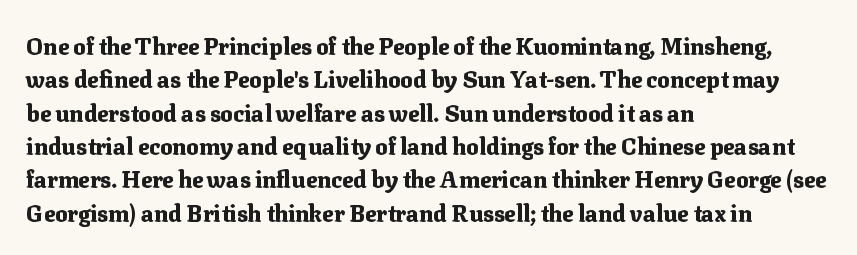
{"italic": "no", "bold": "yes", "underline": "no", "align": "left", "line_spacing": "normal", "line_spacing_ratio": 1.45, "letter_spacing": "normal", "letter_spacing_em": 0.0, "glyph_px": 23}
